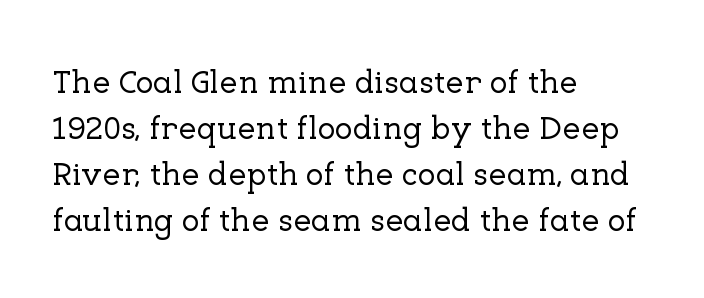
The face used here is proportionally spaced, like ordinary book or web type. When letters stand straight like this, we call the style roman or upright. A classic flush-left, rag-right setting is used for this passage. Any mark beneath the type? The region is blank. The passage shown stacks its lines at a standard gap. Compared with typical body copy, the letter spacing here is the same.
